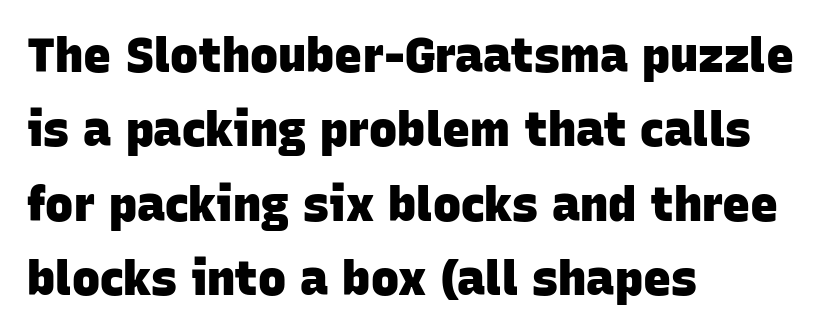
Q: Is the text bold? A: Yes.
Q: Is the typeface a serif or a sans-serif typeface? A: Sans-serif.
Q: Is the text underlined? A: No.
Q: How is the paragraph aligned? A: Left-aligned.
Q: Is the spacing between letters normal or unusually wide? A: Normal.
Q: Is the spacing between lines tight, normal or loose? A: Normal.
Q: Width (condensed, normal, or wide)? A: Normal.
Q: Stroke contrast? A: Low.
Q: x-height? A: Large.
Q: Monospaced? A: No.
